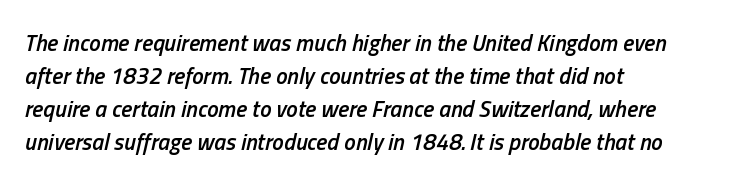
{"italic": "yes", "lean": "right", "slant_degrees": 13, "bold": "semi", "underline": "no", "align": "left", "line_spacing": "normal", "line_spacing_ratio": 1.43, "letter_spacing": "normal", "letter_spacing_em": 0.0, "glyph_px": 23}
